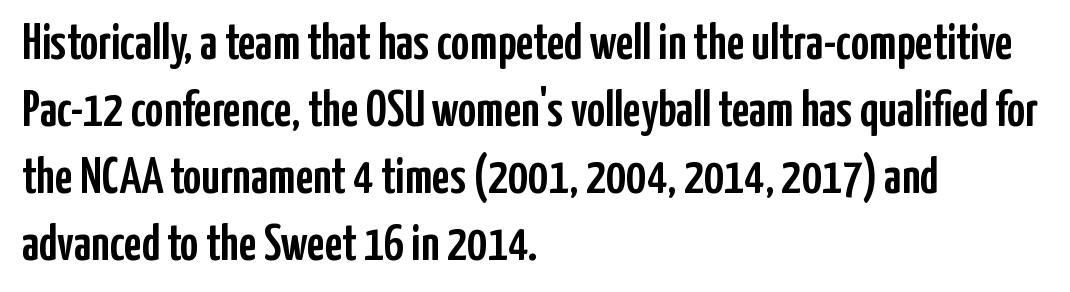
These lines are rendered in a variable-pitch font. The string is rendered with underlining switched off. There is no visible air inserted between adjacent glyphs. Interline gaps are of average width in this sample.
